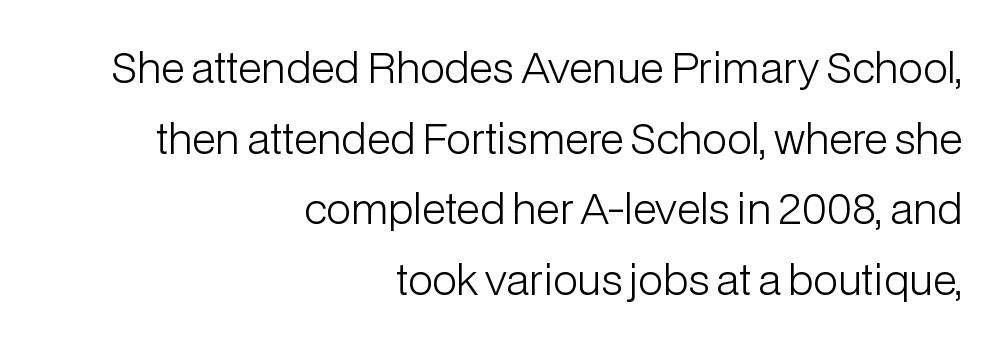
Q: Is the text bold? A: No.
Q: Is the text italic (slanted)? A: No, it is upright.
Q: Is the typeface a serif or a sans-serif typeface? A: Sans-serif.
Q: Is the text underlined? A: No.
Q: How is the paragraph aligned? A: Right-aligned.
Q: Is the spacing between letters normal or unusually wide? A: Normal.
Q: Width (condensed, normal, or wide)? A: Normal.
Q: Stroke contrast? A: Low.
Q: x-height? A: Medium.
Q: Monospaced? A: No.
